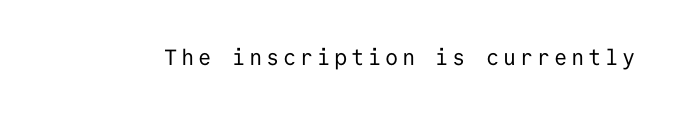
{"italic": "no", "bold": "no", "underline": "no", "glyph_px": 22}
